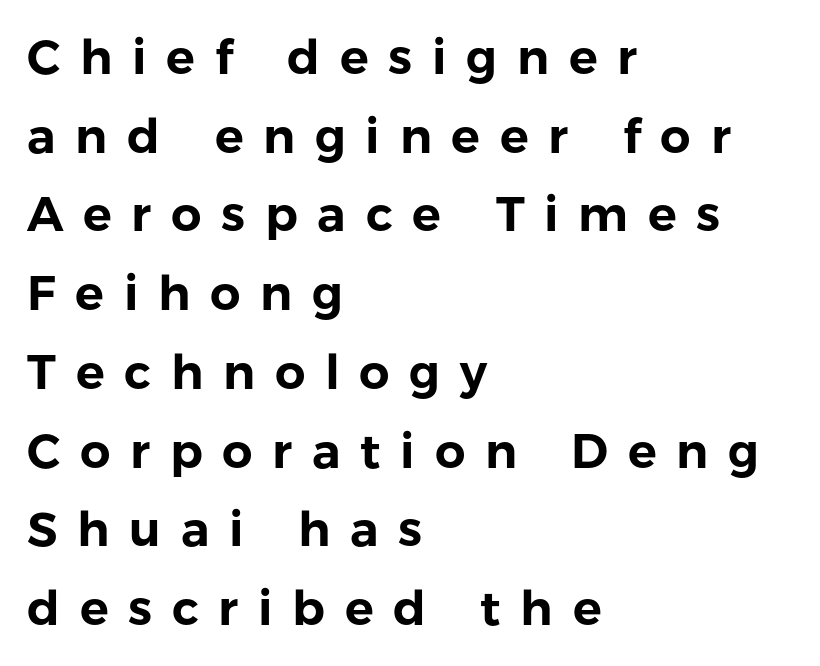
Q: Is the text italic (slanted)? A: No, it is upright.
Q: Is the typeface a serif or a sans-serif typeface? A: Sans-serif.
Q: Is the text underlined? A: No.
Q: How is the paragraph aligned? A: Left-aligned.
Q: Is the spacing between letters normal or unusually wide? A: Unusually wide.
Q: Is the spacing between lines tight, normal or loose? A: Normal.
Q: Width (condensed, normal, or wide)? A: Normal.
Q: Stroke contrast? A: Low.
Q: x-height? A: Medium.
Q: Monospaced? A: No.
